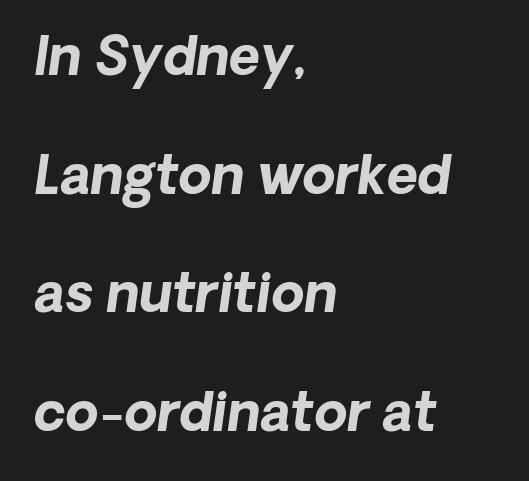
{"italic": "yes", "lean": "right", "slant_degrees": 8, "bold": "yes", "weight": "bold", "width": "normal", "stroke_contrast": "low", "x_height": "medium", "monospaced": "no", "underline": "no", "align": "left", "line_spacing": "loose", "line_spacing_ratio": 2.24, "letter_spacing": "normal", "letter_spacing_em": 0.0, "glyph_px": 53}
